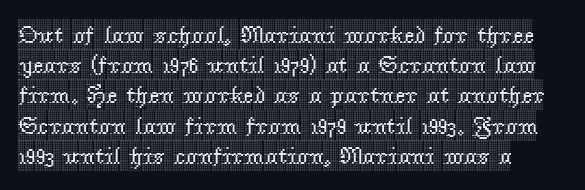
Leading: standard. Ascenders rise straight up at ninety degrees. The text block is weighted toward the left margin, trailing off unevenly rightward. Default kerning and tracking; the words read as compact shapes. Underlining? Definitely not there.
